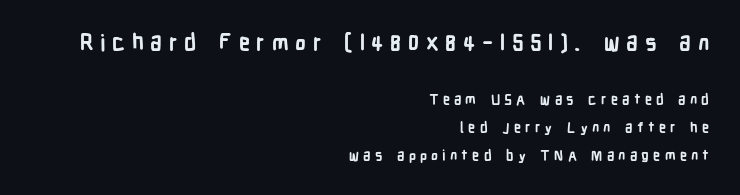
Q: Is the text bold? A: Yes.
Q: Is the text italic (slanted)? A: No, it is upright.
Q: Is the text underlined? A: No.
Q: How is the paragraph aligned? A: Right-aligned.
Q: Is the spacing between letters normal or unusually wide? A: Unusually wide.
Q: Is the spacing between lines tight, normal or loose? A: Loose.
Q: Which block of text is set in a larger size, the first (top) or the second (bottom)? A: The first (top) one.
